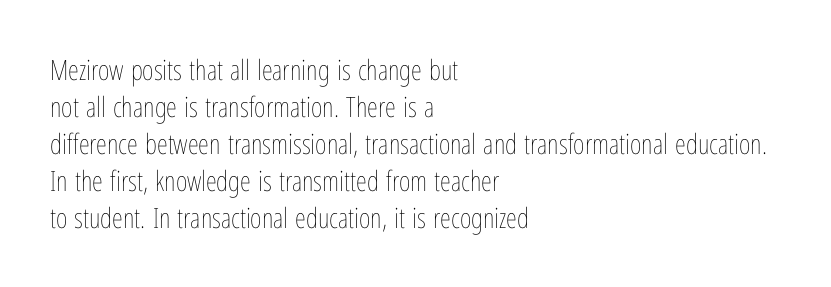
The image shows 28 px thin, condensed type, upright; set left-aligned, normal line spacing (1.32x), normal letter spacing, not underlined; low stroke contrast and a medium x-height.
